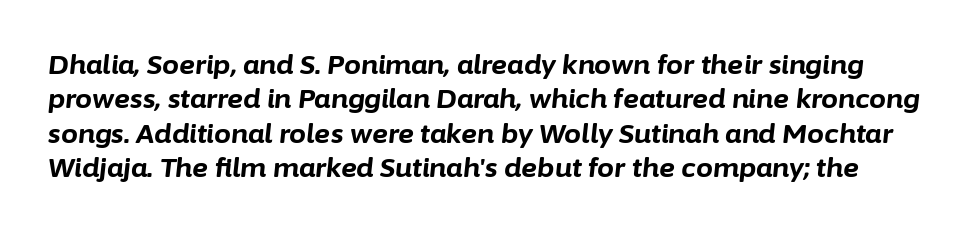
The image shows 27 px bold type, italic (leaning right); set normal line spacing (1.27x), normal letter spacing, not underlined.
